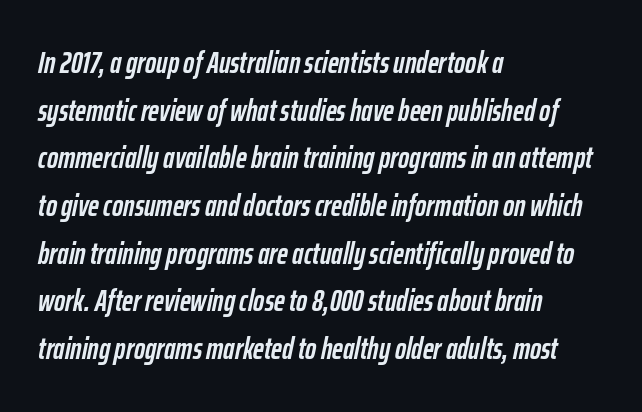
Q: Is the text bold? A: Yes.
Q: Is the text italic (slanted)? A: Yes, it leans right by about 12 degrees.
Q: Is the text underlined? A: No.
Q: How is the paragraph aligned? A: Left-aligned.
Q: Is the spacing between letters normal or unusually wide? A: Normal.
Q: Is the spacing between lines tight, normal or loose? A: Normal.
Q: Width (condensed, normal, or wide)? A: Condensed.
Q: Stroke contrast? A: Low.
Q: x-height? A: Medium.
Q: Monospaced? A: No.
